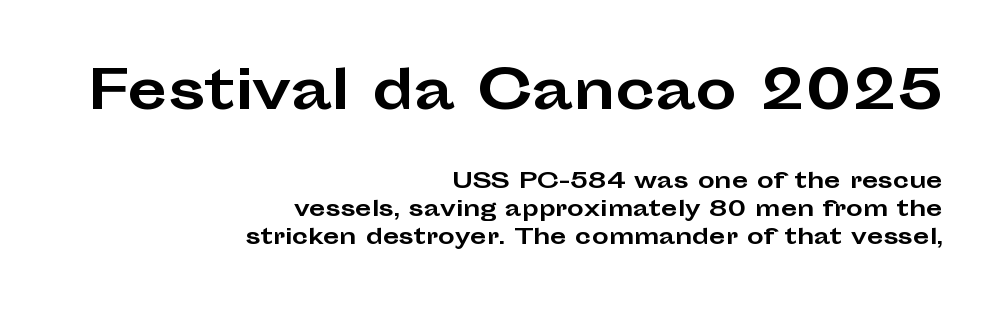
Reading down the block, your eye finds every line finishing at a fixed right position. The line-height multiplier appears to be the usual default. The passage shown is typed in a proportional face where columns would drift. Here the first block reads like a headline and the second like body copy. The font's upright variant was chosen for this text. Nobody touched the tracking dial on this one.
